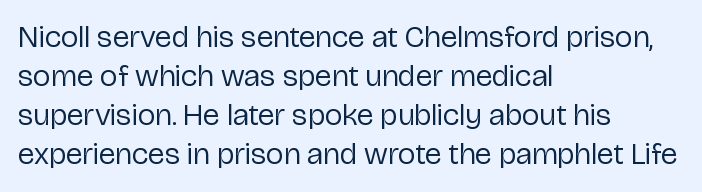
The image shows 31 px regular-weight sans-serif type, upright; set left-aligned, normal line spacing (1.26x), normal letter spacing, not underlined; low stroke contrast and a medium x-height.
